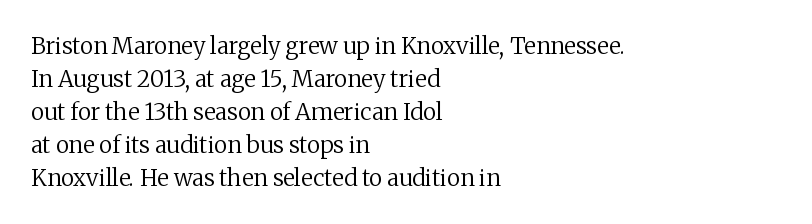
Q: Is the text bold? A: No.
Q: Is the text italic (slanted)? A: No, it is upright.
Q: Is the text underlined? A: No.
Q: How is the paragraph aligned? A: Left-aligned.
Q: Is the spacing between letters normal or unusually wide? A: Normal.
Q: Is the spacing between lines tight, normal or loose? A: Normal.
